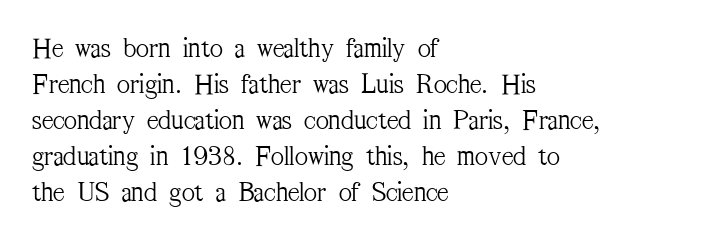
Q: Is the text bold? A: No.
Q: Is the text italic (slanted)? A: No, it is upright.
Q: Is the typeface a serif or a sans-serif typeface? A: Serif.
Q: Is the text underlined? A: No.
Q: How is the paragraph aligned? A: Left-aligned.
Q: Is the spacing between letters normal or unusually wide? A: Normal.
Q: Is the spacing between lines tight, normal or loose? A: Normal.
Q: Width (condensed, normal, or wide)? A: Condensed.
Q: Stroke contrast? A: Medium.
Q: x-height? A: Medium.
Q: Monospaced? A: No.
